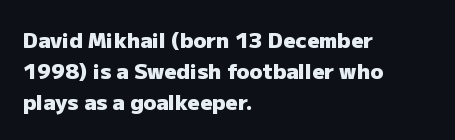
The image shows 21 px bold type, upright; set left-aligned, normal line spacing (1.47x), normal letter spacing, not underlined.
